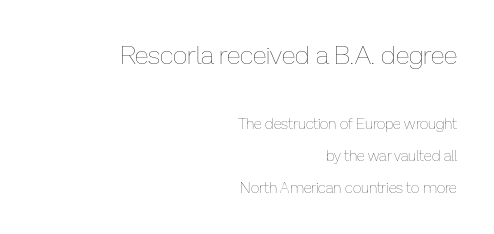
The image shows 26 px text type, upright; set right-aligned, loose line spacing (2.12x), normal letter spacing, not underlined; the first (top) block is 1.73x larger.
